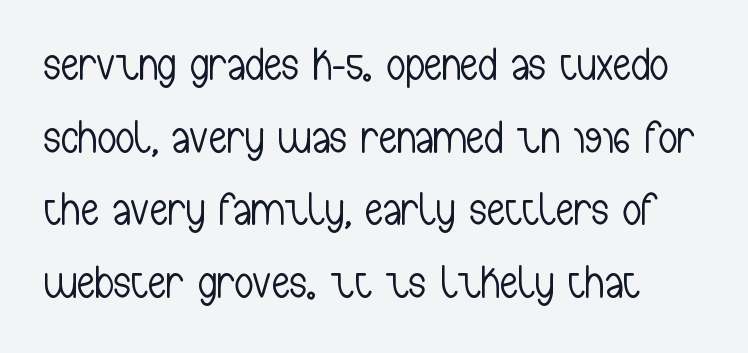
Q: Is the text bold? A: No.
Q: Is the text italic (slanted)? A: No, it is upright.
Q: Is the typeface a serif or a sans-serif typeface? A: Sans-serif.
Q: Is the text underlined? A: No.
Q: Is the spacing between letters normal or unusually wide? A: Normal.
Q: Is the spacing between lines tight, normal or loose? A: Normal.
Q: Width (condensed, normal, or wide)? A: Condensed.
Q: Stroke contrast? A: Low.
Q: x-height? A: Medium.
Q: Monospaced? A: No.
